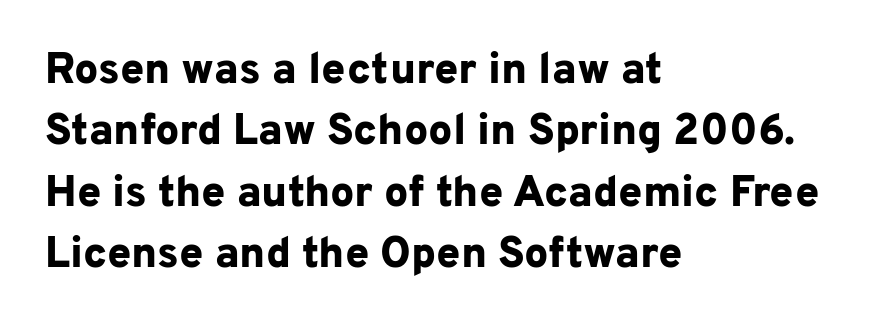
Q: Is the text bold? A: Yes.
Q: Is the text italic (slanted)? A: No, it is upright.
Q: Is the typeface a serif or a sans-serif typeface? A: Sans-serif.
Q: Is the text underlined? A: No.
Q: How is the paragraph aligned? A: Left-aligned.
Q: Is the spacing between letters normal or unusually wide? A: Normal.
Q: Is the spacing between lines tight, normal or loose? A: Normal.
Q: Width (condensed, normal, or wide)? A: Normal.
Q: Stroke contrast? A: Low.
Q: x-height? A: Medium.
Q: Monospaced? A: No.
